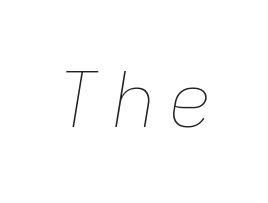
The image shows 75 px thin type, italic (leaning right), monospaced; set not underlined; low stroke contrast and a medium x-height.
